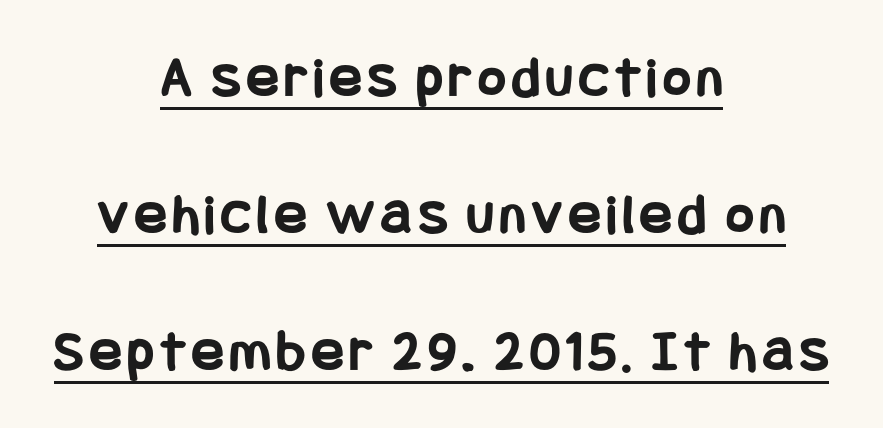
Q: Is the text bold? A: Yes.
Q: Is the text italic (slanted)? A: No, it is upright.
Q: Is the typeface a serif or a sans-serif typeface? A: Sans-serif.
Q: Is the text underlined? A: Yes.
Q: How is the paragraph aligned? A: Centered.
Q: Is the spacing between lines tight, normal or loose? A: Loose.
Q: Width (condensed, normal, or wide)? A: Condensed.
Q: Stroke contrast? A: Low.
Q: x-height? A: Large.
